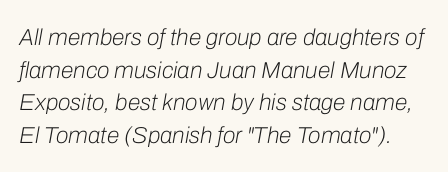
Quick note: italic. Descender tails drop into unmarked territory. Leading matches the norm, producing a regular column. The letterforms sit at book weight or below. Letter spacing: default.
